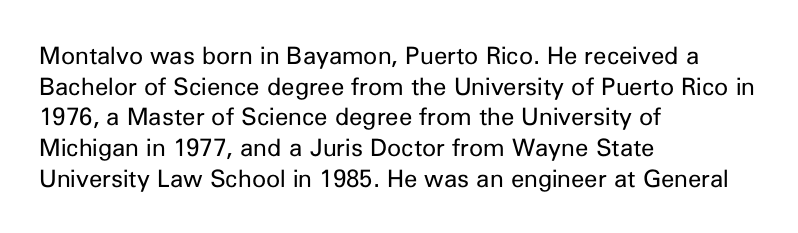
Is the type heavy? It reads as light-to-regular instead. Leftover space on each line is placed entirely after the last word. Characters follow at the spacing the type designer built in. The passage shown stacks its lines at a standard gap.
